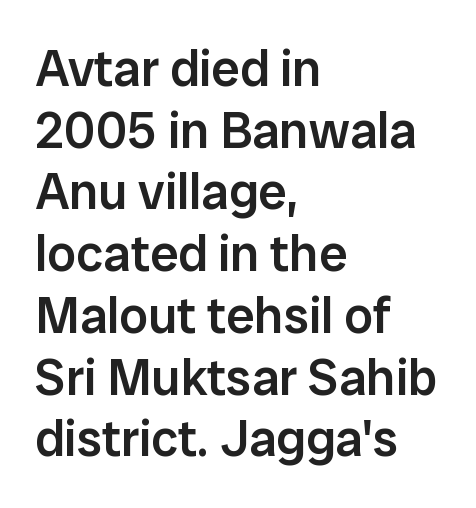
Every letter is mildly thick-stroked: semibold rather than bold. Beneath every word, the page is bare. Is the block centered? No — it sits flush against the left margin. Note the varied advance widths — an 'i' is clearly narrower than an 'm'. The font's upright variant was chosen for this text. A typesetter would label this face a sans.
